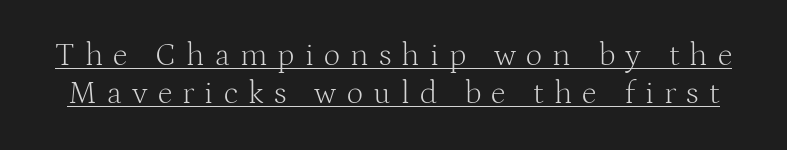
The passage shown has open, widely tracked lettering throughout. A typesetter would mark this as roman, not italic. Type style note: has serifs. The typesetter has applied underlining to the passage shown. Caption: face not bold, strokes unweighted. The passage shown is typed in a proportional face where columns would drift.
